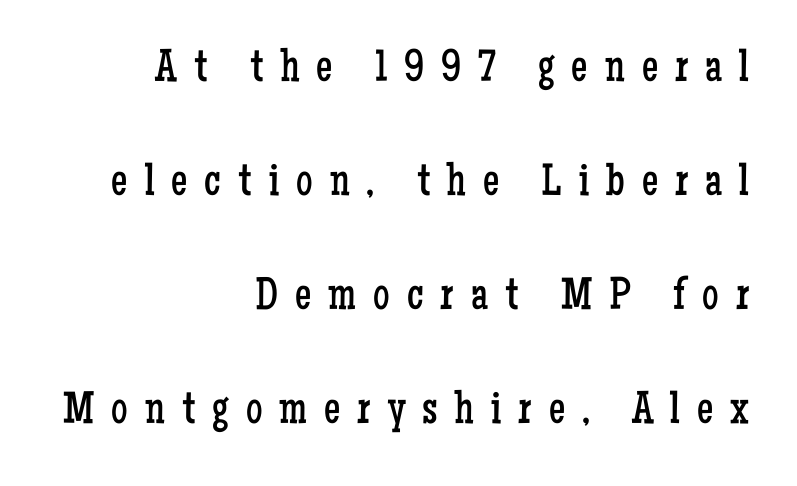
Q: Is the text bold? A: No.
Q: Is the text italic (slanted)? A: No, it is upright.
Q: Is the typeface a serif or a sans-serif typeface? A: Serif.
Q: Is the text underlined? A: No.
Q: How is the paragraph aligned? A: Right-aligned.
Q: Is the spacing between letters normal or unusually wide? A: Unusually wide.
Q: Is the spacing between lines tight, normal or loose? A: Loose.
Q: Width (condensed, normal, or wide)? A: Condensed.
Q: Stroke contrast? A: Low.
Q: x-height? A: Medium.
Q: Monospaced? A: No.
